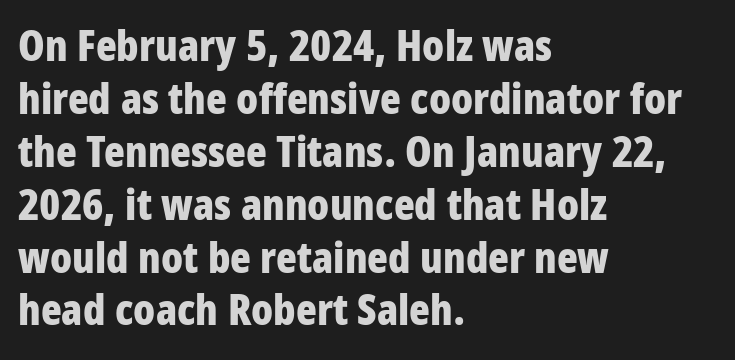
The image shows 43 px bold, condensed sans-serif type, upright; set left-aligned, line spacing 1.23x, normal letter spacing, not underlined; low stroke contrast and a large x-height.
